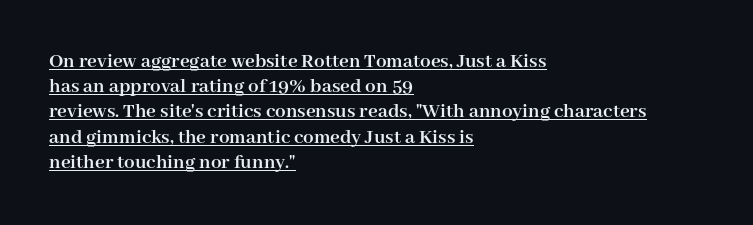
If you drew a line through each stem, it would be perfectly vertical. The paragraph shown leans on its left margin. Does the weight exceed regular? Yes, all the way to bold. Every word sits above its own underline.
